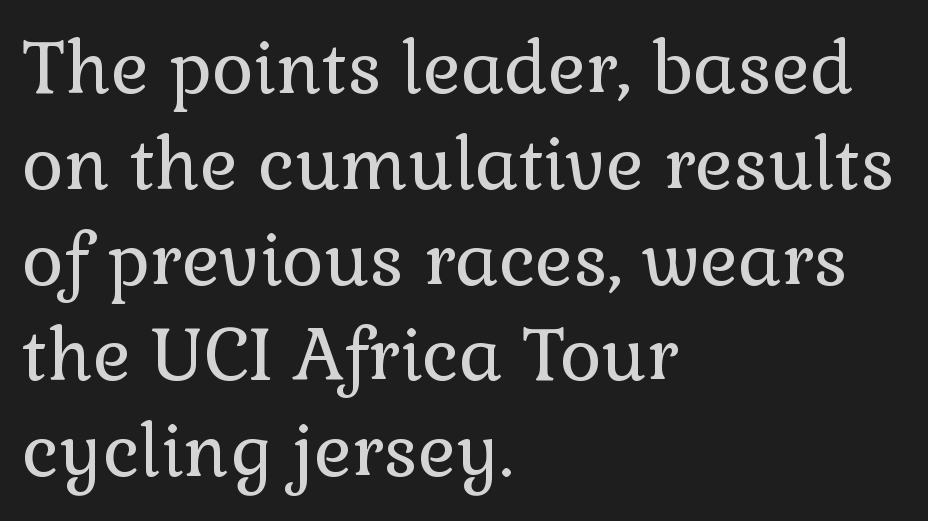
Q: Is the text bold? A: No.
Q: Is the text italic (slanted)? A: No, it is upright.
Q: Is the typeface a serif or a sans-serif typeface? A: Serif.
Q: Is the text underlined? A: No.
Q: How is the paragraph aligned? A: Left-aligned.
Q: Is the spacing between letters normal or unusually wide? A: Normal.
Q: Is the spacing between lines tight, normal or loose? A: Normal.
Q: Width (condensed, normal, or wide)? A: Normal.
Q: x-height? A: Medium.
Q: Monospaced? A: No.
